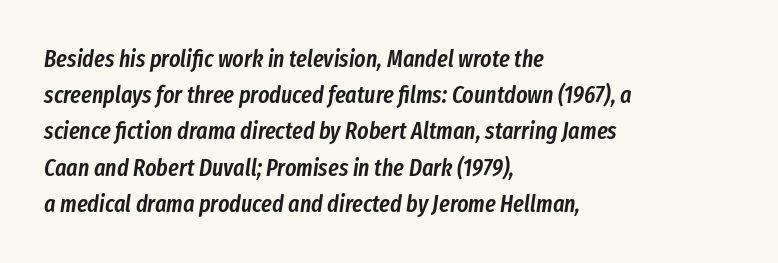
The image shows 24 px text type, italic (leaning right); set left-aligned, normal line spacing (1.51x), normal letter spacing, not underlined.
